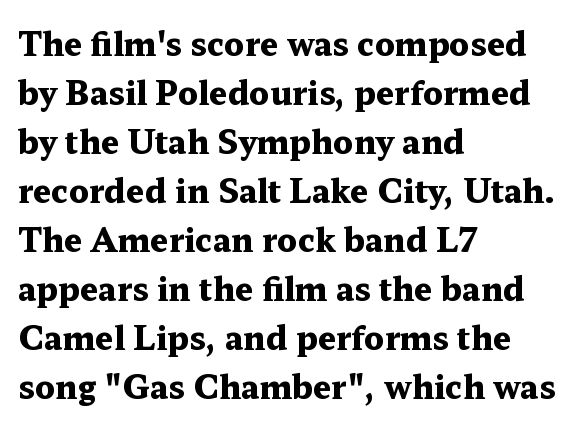
The image shows 32 px heavy, wide serif type, upright; set left-aligned, normal line spacing (1.53x), normal letter spacing, not underlined; medium stroke contrast and a medium x-height.
